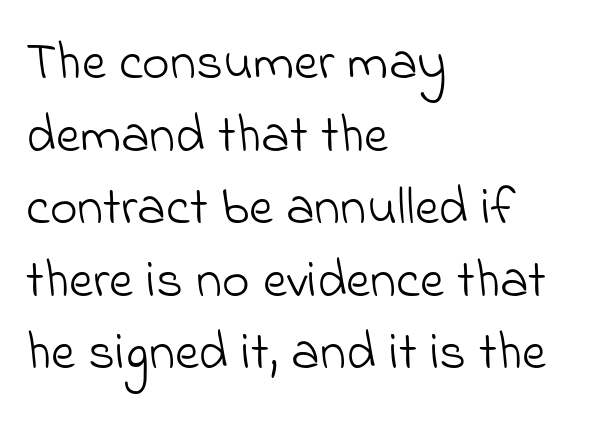
The image shows 53 px light sans-serif type; set left-aligned, normal line spacing (1.37x), normal letter spacing, not underlined; low stroke contrast and a small x-height.
